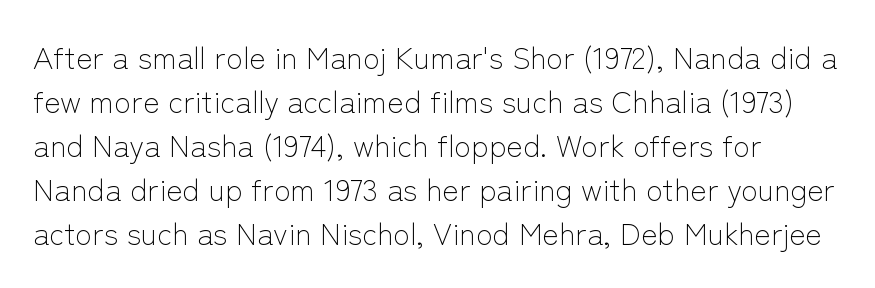
The image shows 31 px light sans-serif type, upright; set normal line spacing (1.42x), normal letter spacing, not underlined; low stroke contrast and a medium x-height.
